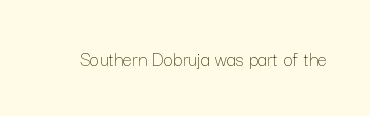
Q: Is the text bold? A: No.
Q: Is the text italic (slanted)? A: No, it is upright.
Q: Is the text underlined? A: No.
Q: Is the spacing between letters normal or unusually wide? A: Normal.
